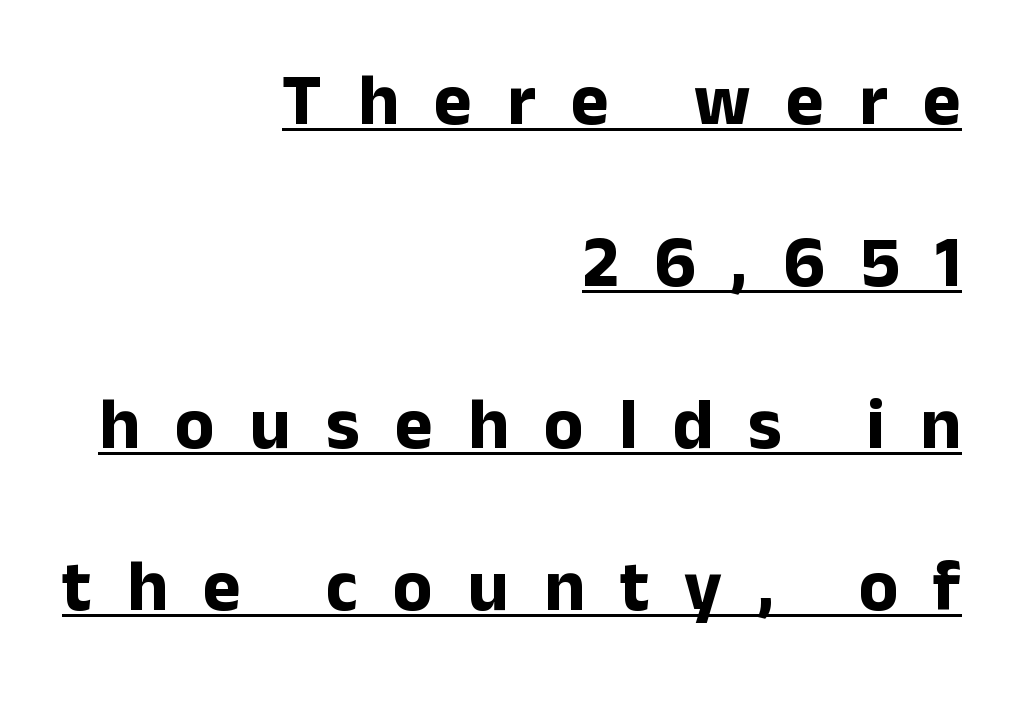
The image shows 72 px bold sans-serif type, upright; set right-aligned, loose line spacing (2.25x), unusually wide letter spacing (+0.49 em), underlined; low stroke contrast and a medium x-height.
